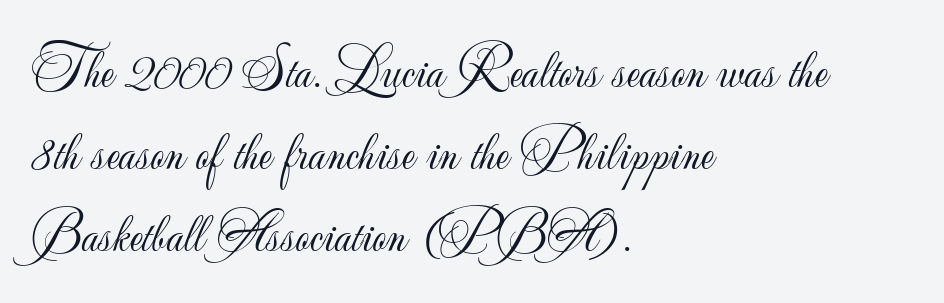
{"serif": "no", "bold": "no", "weight": "light", "width": "normal", "stroke_contrast": "low", "x_height": "small", "monospaced": "no", "underline": "no", "align": "left", "line_spacing": "normal", "line_spacing_ratio": 1.49, "letter_spacing": "normal", "letter_spacing_em": 0.0, "glyph_px": 55}
